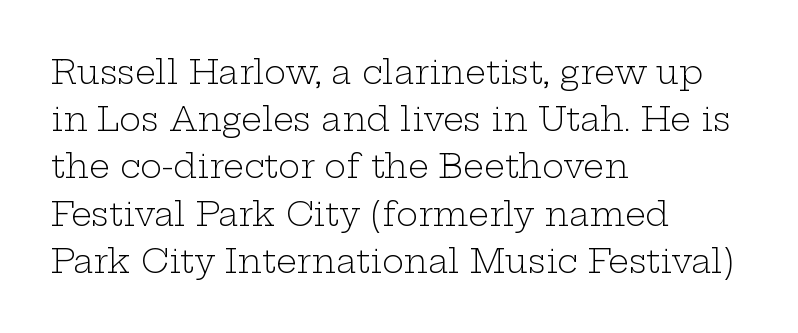
{"serif": "yes", "italic": "no", "bold": "no", "weight": "light", "width": "wide", "stroke_contrast": "low", "x_height": "medium", "monospaced": "no", "underline": "no", "align": "left", "line_spacing": "normal", "line_spacing_ratio": 1.43, "letter_spacing": "normal", "letter_spacing_em": 0.0, "glyph_px": 33}
